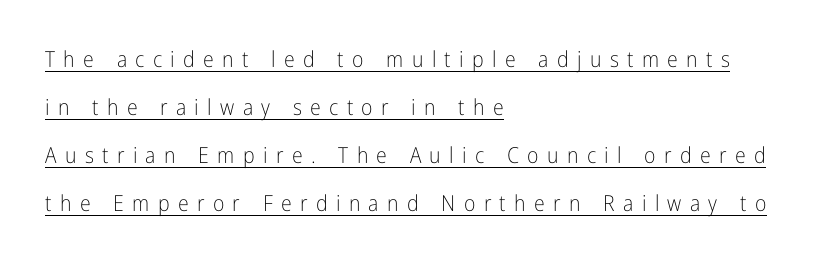
Typeset ragged right — the left edge is the straight one. Does a line run under the words? Yes, clearly. The weight tops out at a normal text grade. Designer's note — italics off, roman on.
